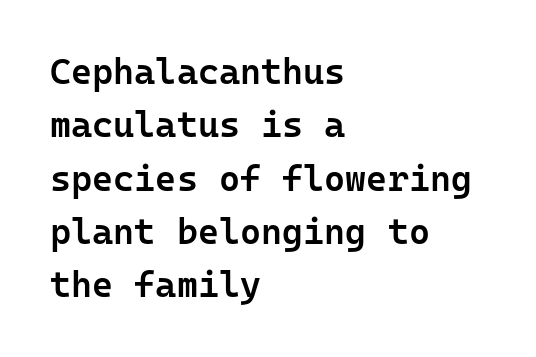
Q: Is the text bold? A: Semi-bold.
Q: Is the text italic (slanted)? A: No, it is upright.
Q: Is the typeface a serif or a sans-serif typeface? A: Sans-serif.
Q: Is the text underlined? A: No.
Q: How is the paragraph aligned? A: Left-aligned.
Q: Is the spacing between letters normal or unusually wide? A: Normal.
Q: Is the spacing between lines tight, normal or loose? A: Normal.
Q: Width (condensed, normal, or wide)? A: Normal.
Q: Stroke contrast? A: Low.
Q: x-height? A: Medium.
Q: Monospaced? A: Yes.
